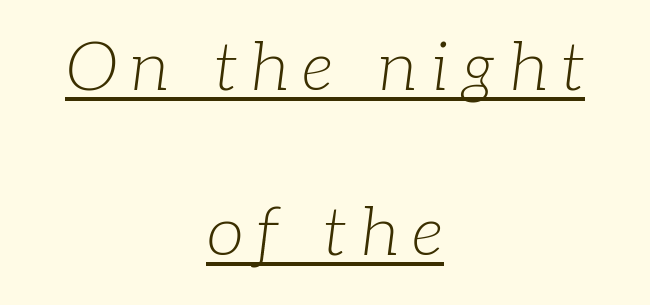
The font sits on the lighter half of the weight spectrum, regular included. The setting favours the middle, as headings and verse often do. Rendered with sloped, italic letterforms. This sample uses a serif face. Honestly, the rows look like they've been pulled way apart. Do the characters align in a grid? No, the font is proportional.
